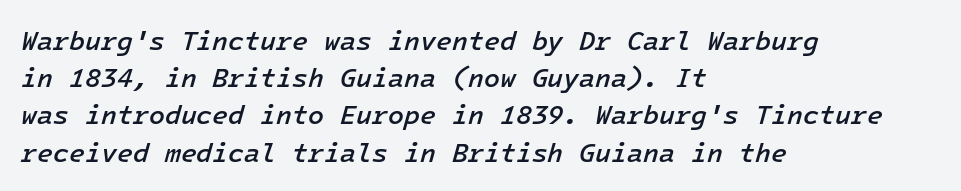
The image shows 26 px text type, italic (leaning right); set left-aligned, normal line spacing (1.43x), normal letter spacing, not underlined.
